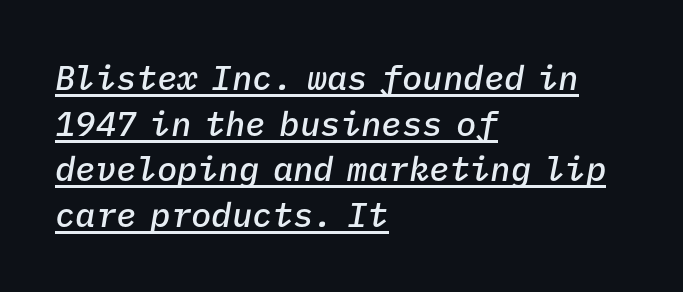
The image shows 34 px semibold type, italic (leaning right), monospaced; set left-aligned, normal line spacing (1.34x), normal letter spacing, underlined; low stroke contrast and a medium x-height.
